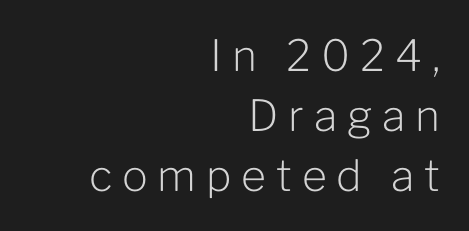
The image shows 43 px light sans-serif type, upright; set right-aligned, normal line spacing (1.39x), unusually wide letter spacing (+0.23 em), not underlined; low stroke contrast and a medium x-height.
